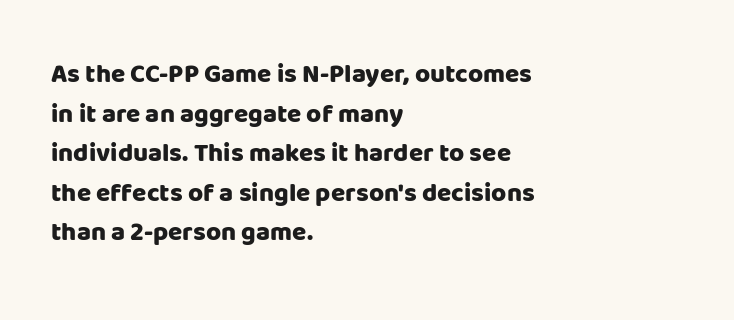
Q: Is the text bold? A: Yes.
Q: Is the text italic (slanted)? A: No, it is upright.
Q: Is the text underlined? A: No.
Q: How is the paragraph aligned? A: Left-aligned.
Q: Is the spacing between letters normal or unusually wide? A: Normal.
Q: Is the spacing between lines tight, normal or loose? A: Normal.
